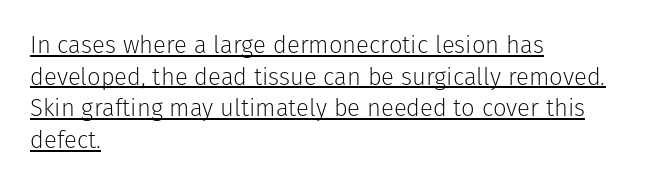
Q: Is the text bold? A: No.
Q: Is the text italic (slanted)? A: No, it is upright.
Q: Is the text underlined? A: Yes.
Q: How is the paragraph aligned? A: Left-aligned.
Q: Is the spacing between letters normal or unusually wide? A: Normal.
Q: Is the spacing between lines tight, normal or loose? A: Normal.
